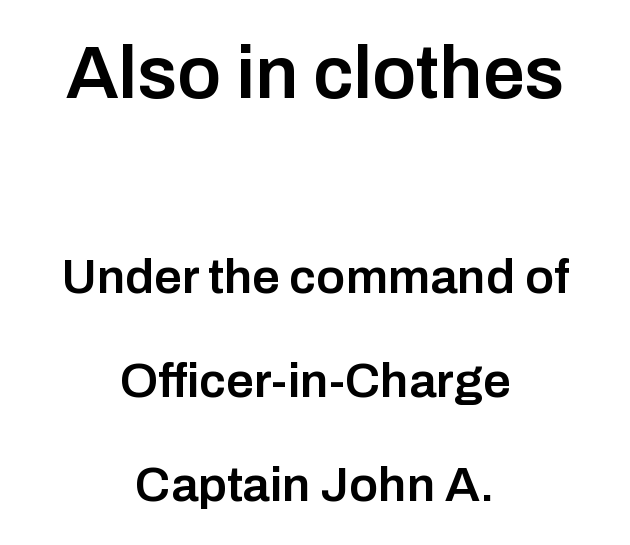
Q: Is the text bold? A: Semi-bold.
Q: Is the text italic (slanted)? A: No, it is upright.
Q: Is the typeface a serif or a sans-serif typeface? A: Sans-serif.
Q: Is the text underlined? A: No.
Q: How is the paragraph aligned? A: Centered.
Q: Is the spacing between letters normal or unusually wide? A: Normal.
Q: Is the spacing between lines tight, normal or loose? A: Loose.
Q: Which block of text is set in a larger size, the first (top) or the second (bottom)? A: The first (top) one.
Q: Width (condensed, normal, or wide)? A: Normal.
Q: Stroke contrast? A: Low.
Q: x-height? A: Medium.
Q: Monospaced? A: No.
